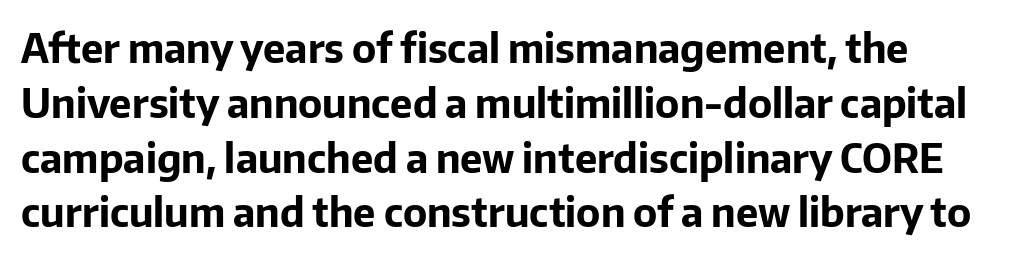
Q: Is the text bold? A: Yes.
Q: Is the text italic (slanted)? A: No, it is upright.
Q: Is the typeface a serif or a sans-serif typeface? A: Sans-serif.
Q: Is the text underlined? A: No.
Q: Is the spacing between letters normal or unusually wide? A: Normal.
Q: Is the spacing between lines tight, normal or loose? A: Normal.
Q: Width (condensed, normal, or wide)? A: Normal.
Q: Stroke contrast? A: Low.
Q: x-height? A: Medium.
Q: Monospaced? A: No.
